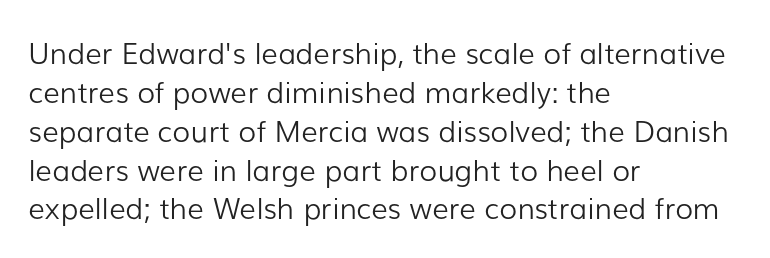
In terms of letterform style, serifs are entirely absent. Is the type heavy? It reads as light-to-regular instead. Italic: no, the glyphs are upright roman. How are the letters spaced? Ordinarily, with no added tracking. The designer left line spacing at the default. The foot of each line stays bare and open.
